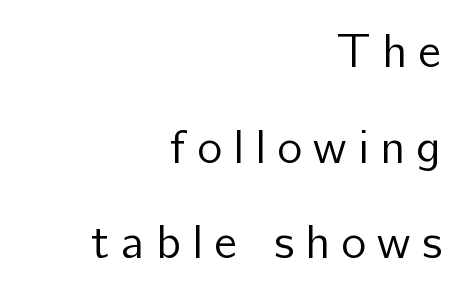
Q: Is the text bold? A: No.
Q: Is the text italic (slanted)? A: No, it is upright.
Q: Is the typeface a serif or a sans-serif typeface? A: Sans-serif.
Q: Is the text underlined? A: No.
Q: How is the paragraph aligned? A: Right-aligned.
Q: Is the spacing between letters normal or unusually wide? A: Unusually wide.
Q: Is the spacing between lines tight, normal or loose? A: Loose.
Q: Width (condensed, normal, or wide)? A: Normal.
Q: Stroke contrast? A: Low.
Q: x-height? A: Medium.
Q: Monospaced? A: No.
